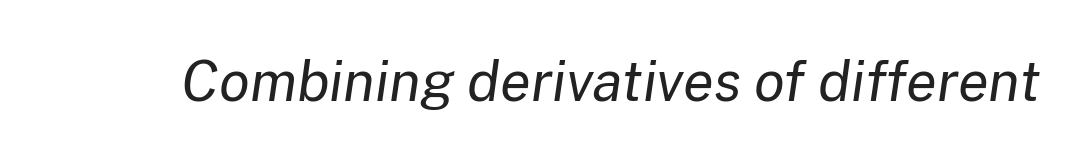
Q: Is the text bold? A: No.
Q: Is the text italic (slanted)? A: Yes, it leans right by about 8 degrees.
Q: Is the text underlined? A: No.
Q: Is the spacing between letters normal or unusually wide? A: Normal.
Q: Width (condensed, normal, or wide)? A: Normal.
Q: Stroke contrast? A: Low.
Q: x-height? A: Medium.
Q: Monospaced? A: No.
